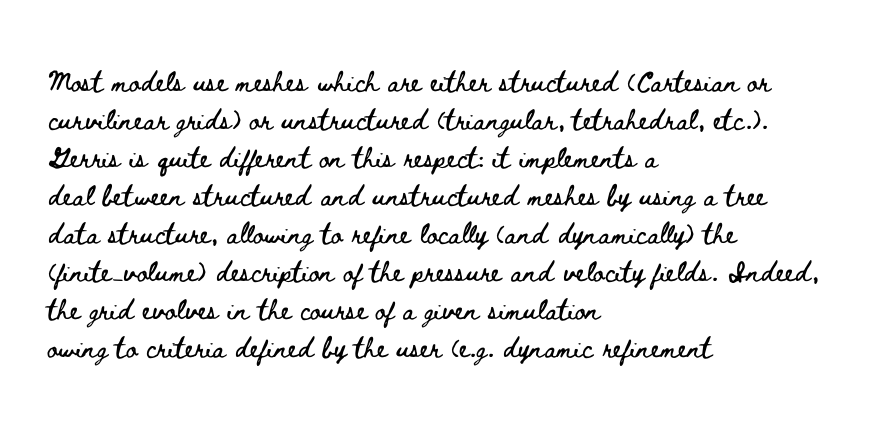
The image shows 26 px text type; set left-aligned, normal line spacing (1.46x), normal letter spacing, not underlined.
